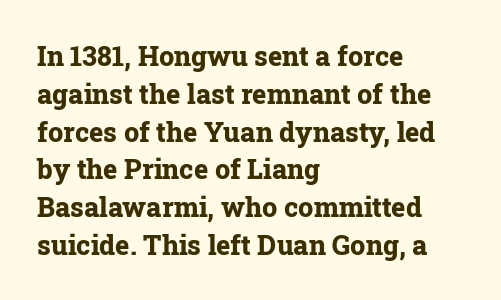
Line spacing here is normal. The baseline area is clear. This sample uses an upright cut, with every glyph sitting square on the baseline. These lines keep a tight, regular rhythm from letter to letter. Line beginnings align vertically; line endings do not.
